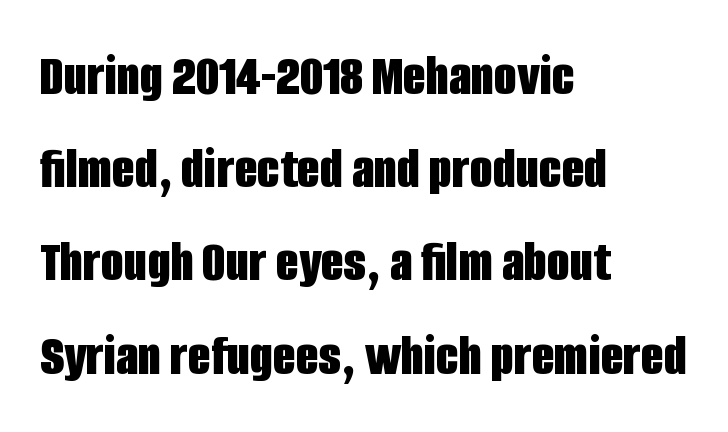
Here the glyphs are tracked normally, forming tight word shapes. It's the straight-up-and-down kind of type. Baseline-to-baseline distance is the conventional proportion of letter height. In terms of weight, the rendering is a true, heavy bold. Typographically, this falls in the sans-serif category.
